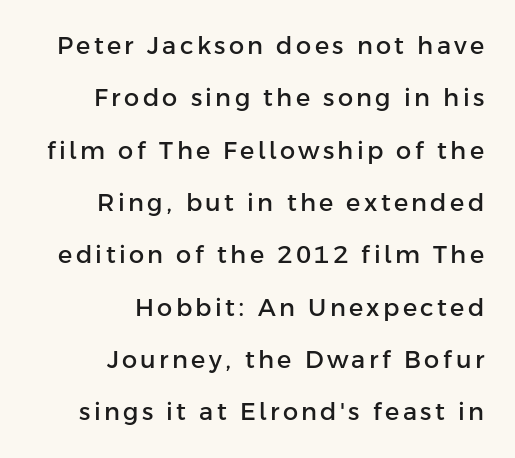
The image shows 24 px text type, upright; set right-aligned, loose line spacing (2.18x), not underlined.
